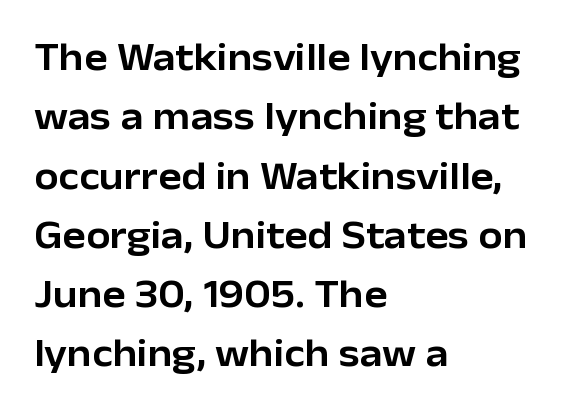
The image shows 39 px sans-serif type, upright; set left-aligned, normal line spacing (1.52x), normal letter spacing, not underlined; low stroke contrast and a medium x-height.
